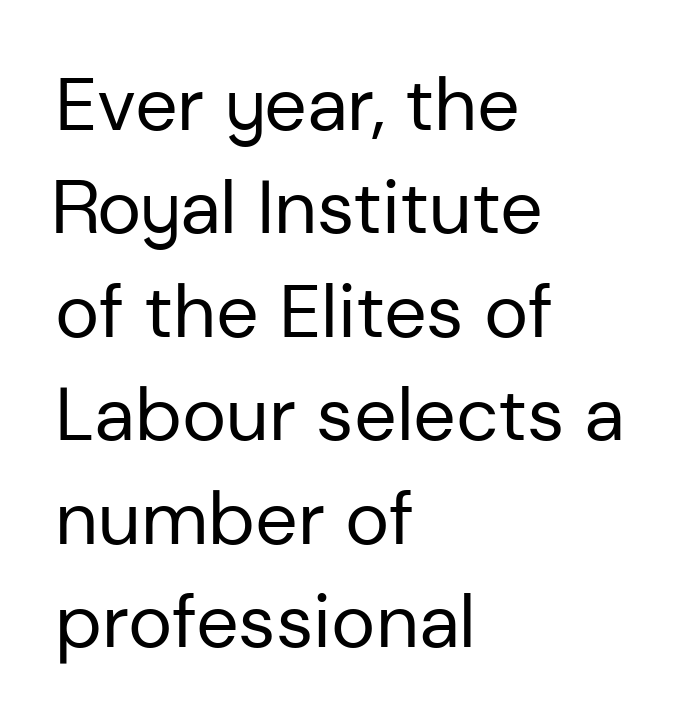
The image shows 75 px regular-weight sans-serif type, upright; set left-aligned, normal line spacing (1.38x), normal letter spacing, not underlined; low stroke contrast and a medium x-height.
